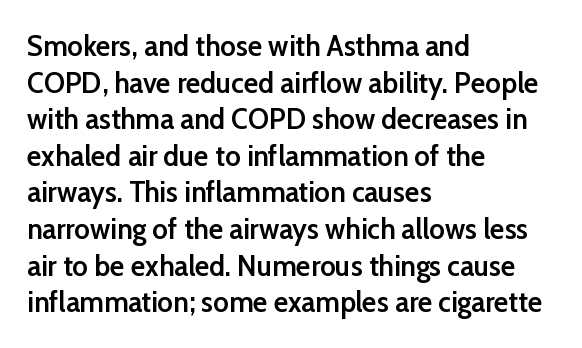
The image shows 30 px semibold sans-serif type, upright; set left-aligned, line spacing 1.22x, normal letter spacing, not underlined; low stroke contrast and a medium x-height.
